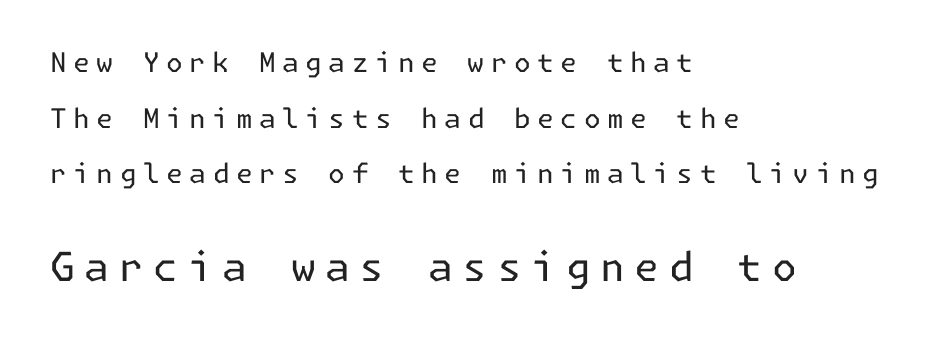
Summary of weight: not heavy and not bold. Teacher's note: observe the even left margin — that is flush-left alignment. Rule under the text: the space is simply empty. Designer's note — italics off, roman on.
